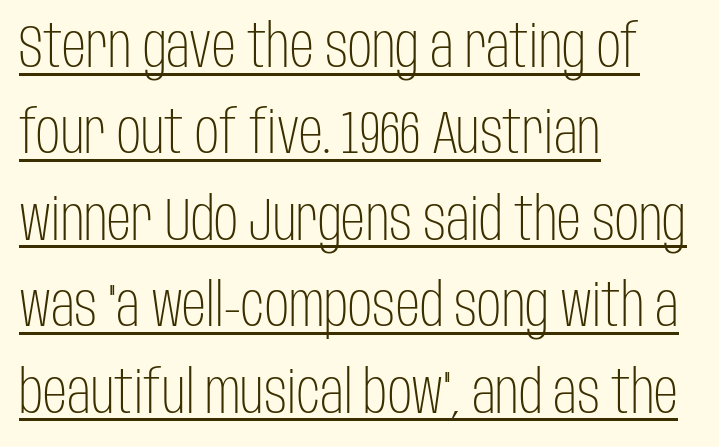
{"serif": "no", "italic": "no", "bold": "no", "weight": "light", "width": "condensed", "stroke_contrast": "low", "x_height": "large", "monospaced": "no", "underline": "yes", "align": "left", "line_spacing": "normal", "line_spacing_ratio": 1.44, "letter_spacing": "normal", "letter_spacing_em": 0.0, "glyph_px": 60}
